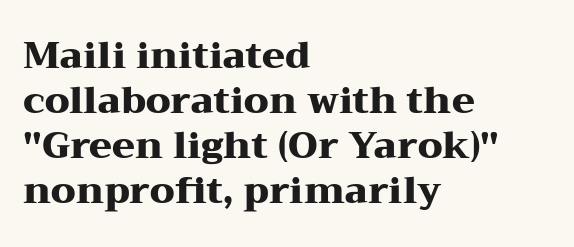
A dark, heavy texture on the line: the type is bold. Note the varied advance widths — an 'i' is clearly narrower than an 'm'. Unlike a clean sans, this face finishes its strokes with serifs. All the whitespace from short lines collects on the right.
